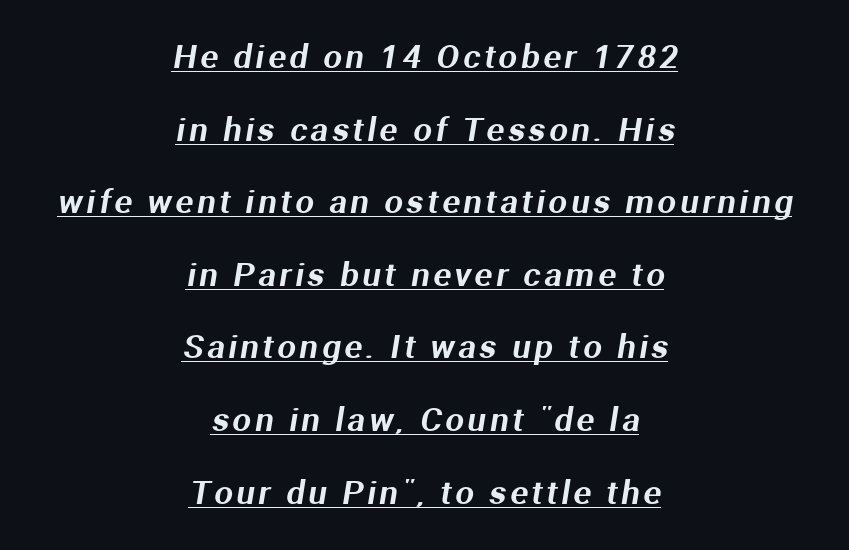
The image shows 33 px sans-serif type; set centered, loose line spacing (2.2x), underlined; medium stroke contrast and a medium x-height.
